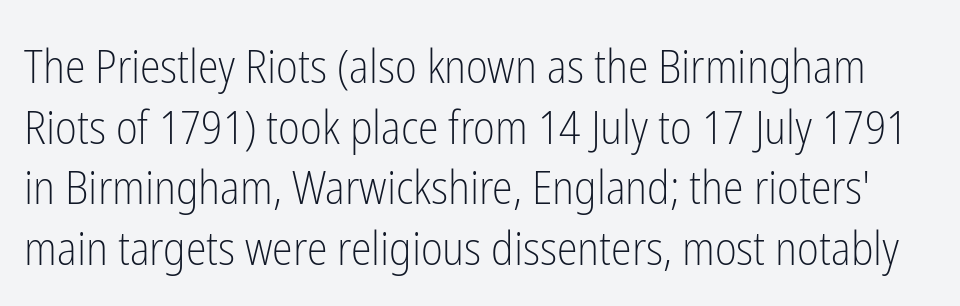
This is roman type, the default non-slanted kind. Observe the ordinary spacing: letters are neighbours, not strangers. The rendering uses natural spacing where letterforms have individual widths. Vertical spacing — default.
